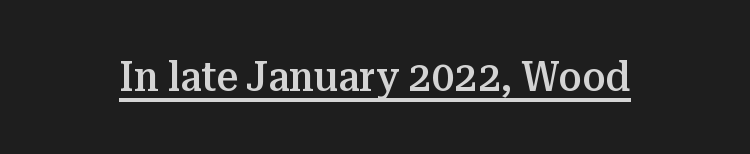
The image shows 42 px semibold serif type, upright; set normal letter spacing, underlined; medium stroke contrast and a medium x-height.
